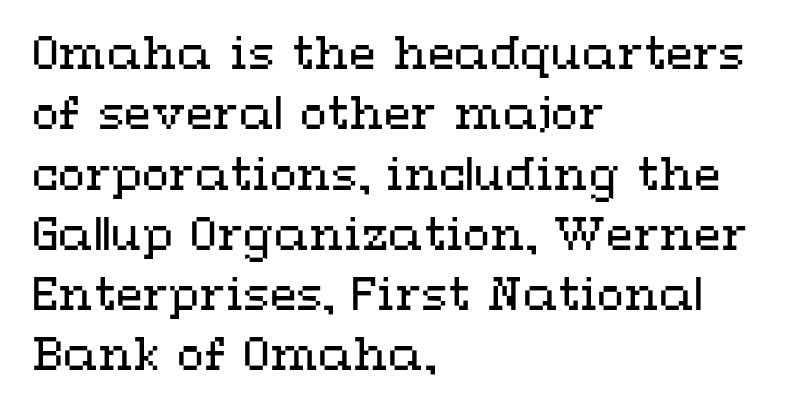
This rendering leaves character spacing at its baseline value. Line beginnings align vertically; line endings do not. You could not count columns in this text — the font is proportionally spaced. The strokes are not fattened; the text isn't bold. Unmarked baselines from the first word to the last.
